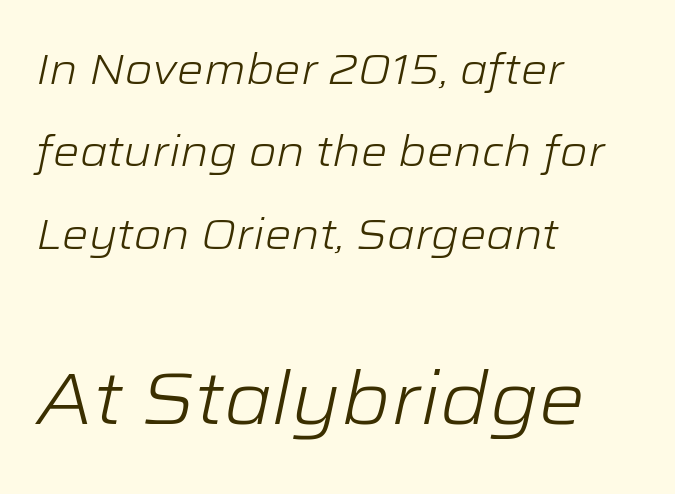
Only glyphs here, with clear space below each row. Tall strokes in this sample are angled rather than plumb. Letter spacing: default. Leading: increased. The typeface has the unassuming heft of standard copy or less.
